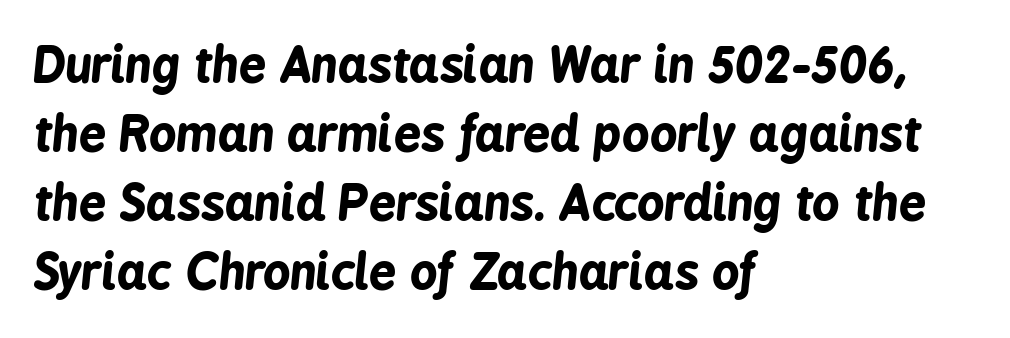
Reading down the block, your eye returns to a fixed left position each line. This sample uses plain, unmodified letter spacing. Spacing verdict: proportional, widths tailored to each character. Type without underlining.
